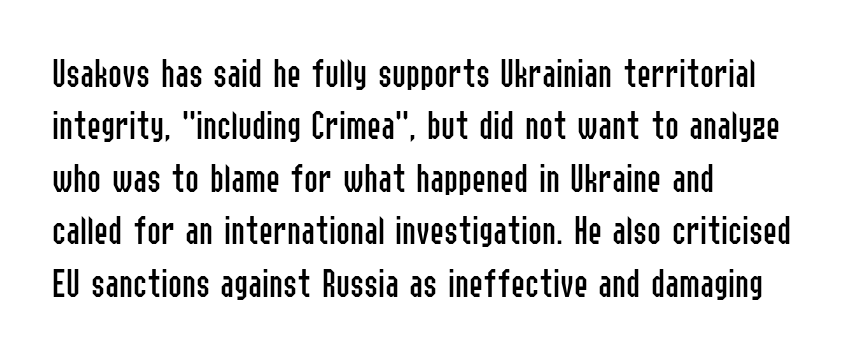
Q: Is the text bold? A: No.
Q: Is the text italic (slanted)? A: No, it is upright.
Q: Is the typeface a serif or a sans-serif typeface? A: Sans-serif.
Q: Is the text underlined? A: No.
Q: How is the paragraph aligned? A: Left-aligned.
Q: Is the spacing between letters normal or unusually wide? A: Normal.
Q: Is the spacing between lines tight, normal or loose? A: Normal.
Q: Width (condensed, normal, or wide)? A: Condensed.
Q: Stroke contrast? A: Low.
Q: x-height? A: Medium.
Q: Monospaced? A: No.
